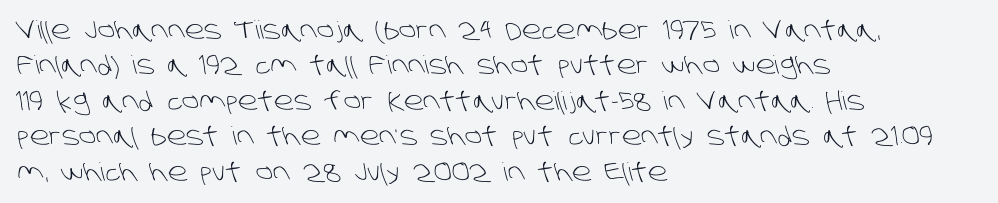
The image shows 25 px text type; set left-aligned, normal line spacing (1.42x), normal letter spacing, not underlined.
